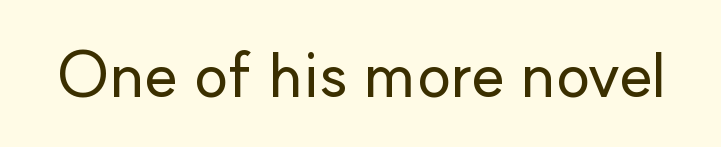
This rendering features lettering with no underline. No extra tracking has been applied to these lines. It's the straight-up-and-down kind of type. Note the varied advance widths — an 'i' is clearly narrower than an 'm'.
